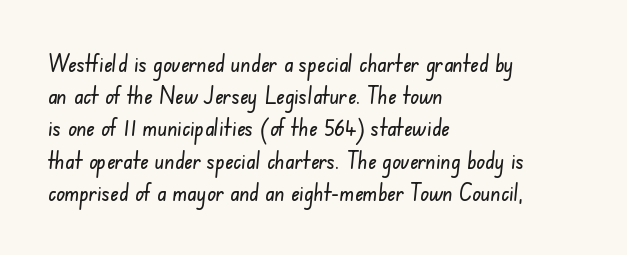
Q: Is the text underlined? A: No.
Q: How is the paragraph aligned? A: Left-aligned.
Q: Is the spacing between letters normal or unusually wide? A: Normal.
Q: Is the spacing between lines tight, normal or loose? A: Normal.
